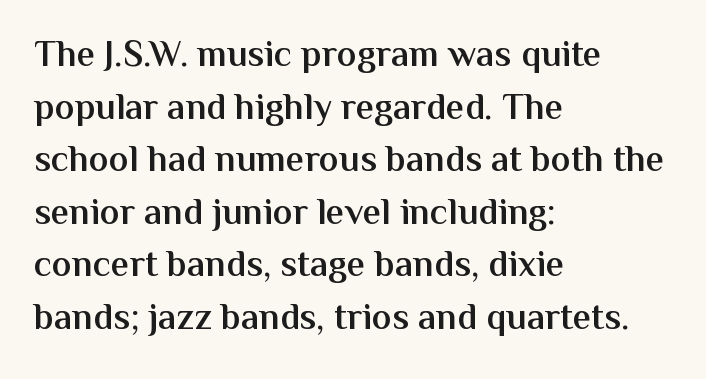
The image shows 37 px semibold sans-serif type, upright; set left-aligned, normal line spacing (1.42x), normal letter spacing, not underlined; medium stroke contrast and a medium x-height.
